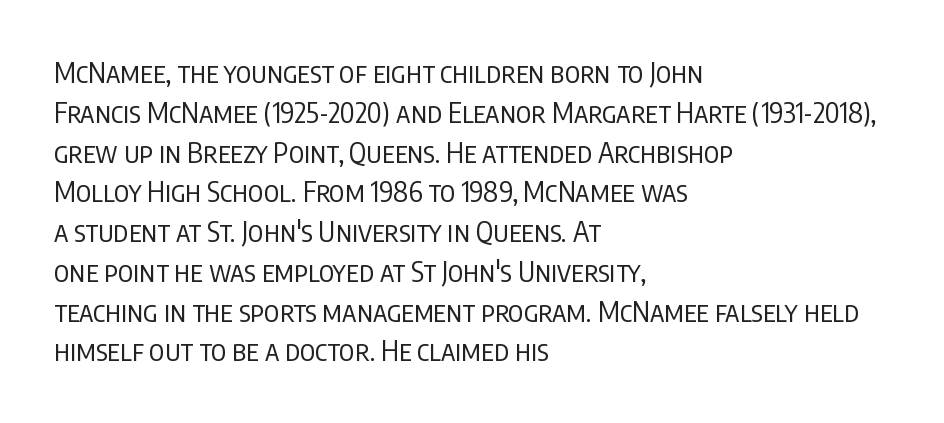
Q: Is the text bold? A: No.
Q: Is the text italic (slanted)? A: No, it is upright.
Q: Is the typeface a serif or a sans-serif typeface? A: Sans-serif.
Q: Is the text underlined? A: No.
Q: How is the paragraph aligned? A: Left-aligned.
Q: Is the spacing between letters normal or unusually wide? A: Normal.
Q: Is the spacing between lines tight, normal or loose? A: Normal.
Q: Width (condensed, normal, or wide)? A: Condensed.
Q: Stroke contrast? A: Low.
Q: x-height? A: Large.
Q: Monospaced? A: No.
